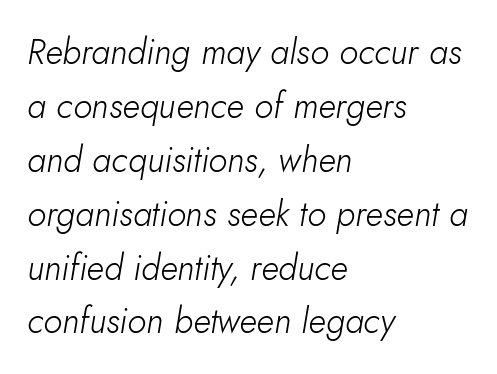
{"italic": "yes", "lean": "right", "slant_degrees": 10, "bold": "no", "weight": "light", "width": "normal", "stroke_contrast": "low", "x_height": "small", "monospaced": "no", "underline": "no", "align": "left", "line_spacing": "normal", "line_spacing_ratio": 1.54, "letter_spacing": "normal", "letter_spacing_em": 0.0, "glyph_px": 35}
